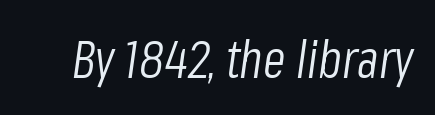
{"italic": "yes", "lean": "right", "slant_degrees": 8, "bold": "no", "weight": "light", "width": "condensed", "stroke_contrast": "low", "x_height": "medium", "monospaced": "no", "underline": "no", "letter_spacing": "normal", "letter_spacing_em": 0.0, "glyph_px": 52}
